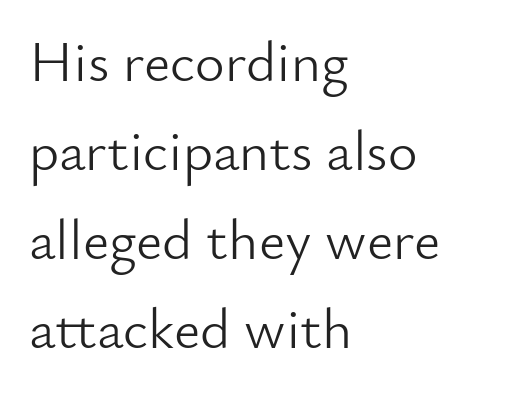
{"serif": "no", "italic": "no", "bold": "no", "weight": "light", "width": "normal", "stroke_contrast": "low", "x_height": "small", "monospaced": "no", "underline": "no", "align": "left", "line_spacing": "normal", "line_spacing_ratio": 1.56, "letter_spacing": "normal", "letter_spacing_em": 0.0, "glyph_px": 57}
